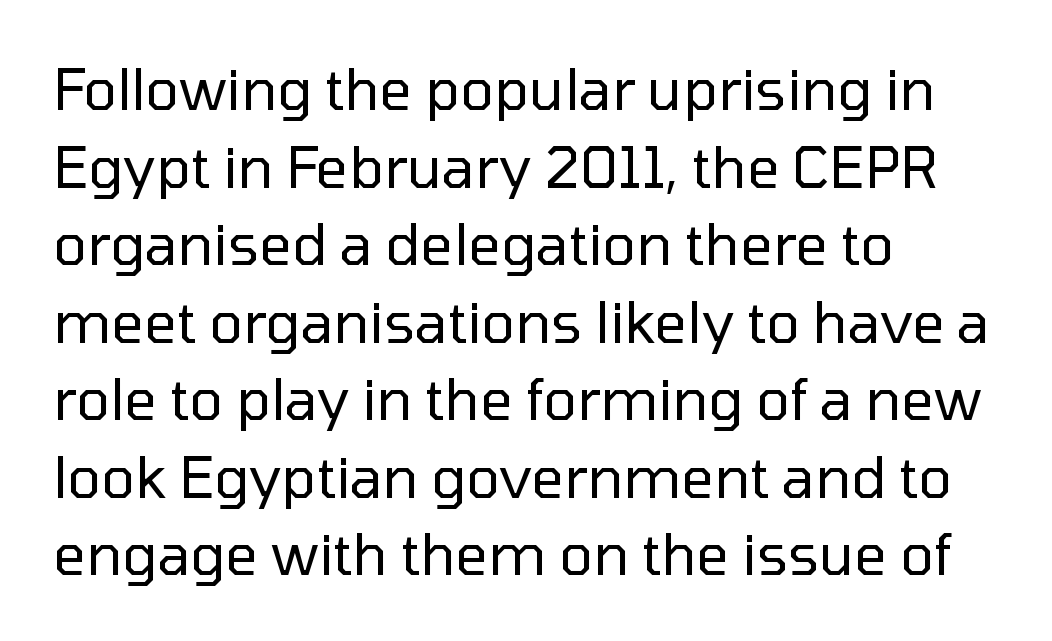
{"serif": "no", "italic": "no", "bold": "no", "weight": "regular", "width": "normal", "stroke_contrast": "low", "x_height": "medium", "monospaced": "no", "underline": "no", "align": "left", "line_spacing": "normal", "line_spacing_ratio": 1.36, "letter_spacing": "normal", "letter_spacing_em": 0.0, "glyph_px": 57}
